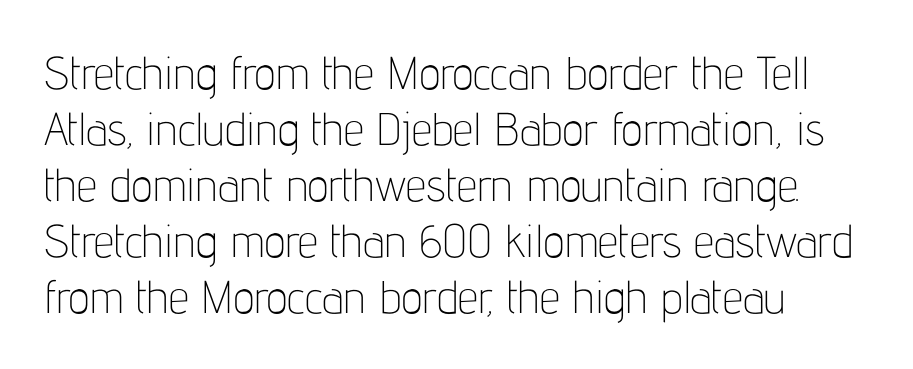
Q: Is the text bold? A: No.
Q: Is the text italic (slanted)? A: No, it is upright.
Q: Is the typeface a serif or a sans-serif typeface? A: Sans-serif.
Q: Is the text underlined? A: No.
Q: How is the paragraph aligned? A: Left-aligned.
Q: Is the spacing between letters normal or unusually wide? A: Normal.
Q: Width (condensed, normal, or wide)? A: Condensed.
Q: Stroke contrast? A: Low.
Q: x-height? A: Medium.
Q: Monospaced? A: No.
